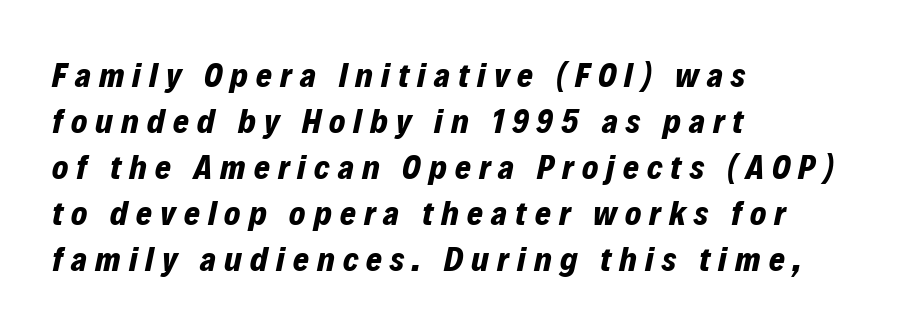
The image shows 34 px bold type, italic (leaning right); set left-aligned, normal line spacing (1.35x), unusually wide letter spacing (+0.24 em), not underlined; low stroke contrast and a medium x-height.
